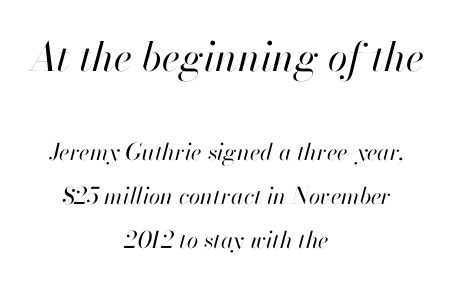
These lines are rendered in a variable-pitch font. The horizontal fit of the characters is conventional and even. A student would notice the top passage is typeset larger than what follows. Honestly, the rows look like they've been pulled way apart. Stems and bowls with no extra thickness — not bold.
